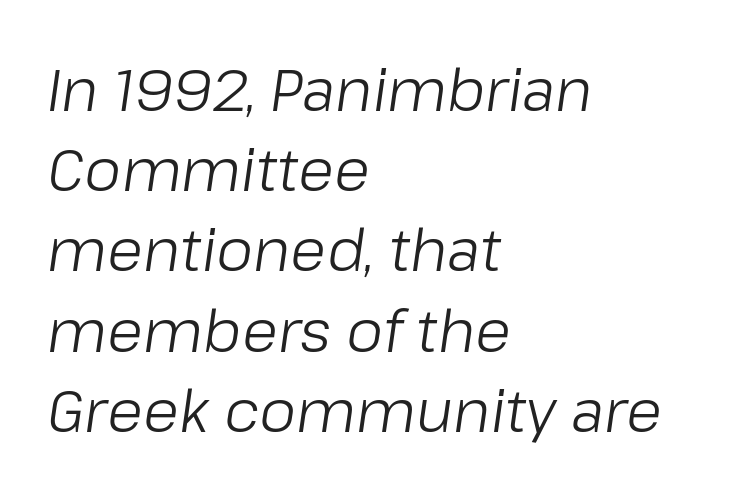
Q: Is the text bold? A: No.
Q: Is the text italic (slanted)? A: Yes, it leans right by about 8 degrees.
Q: Is the text underlined? A: No.
Q: How is the paragraph aligned? A: Left-aligned.
Q: Is the spacing between letters normal or unusually wide? A: Normal.
Q: Is the spacing between lines tight, normal or loose? A: Normal.
Q: Width (condensed, normal, or wide)? A: Normal.
Q: Stroke contrast? A: Low.
Q: x-height? A: Medium.
Q: Monospaced? A: No.
